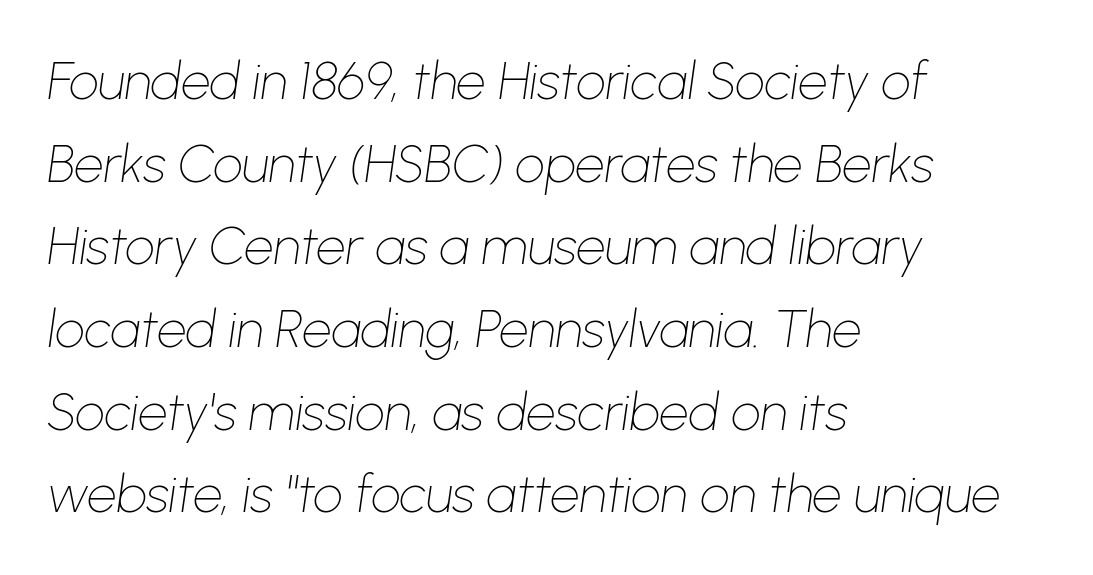
Short note: letters normally spaced. The font is comparable to plain body text, perhaps lighter. Looks like regular typesetting: each glyph gets only the width it needs. Emphasis-style slanted type is in use. Every row of glyphs begins at an identical x-position on the left.
